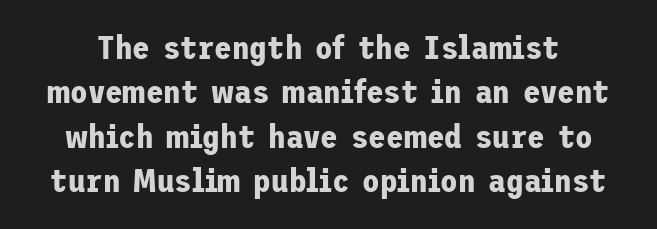
{"serif": "no", "italic": "no", "bold": "yes", "weight": "bold", "width": "normal", "stroke_contrast": "low", "x_height": "medium", "underline": "no", "line_spacing": "normal", "line_spacing_ratio": 1.39, "letter_spacing": "normal", "letter_spacing_em": 0.0, "glyph_px": 32}
